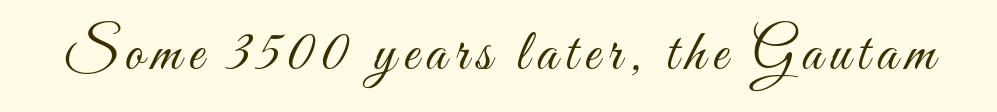
The image shows 58 px light, condensed type; set not underlined; medium stroke contrast and a small x-height.
